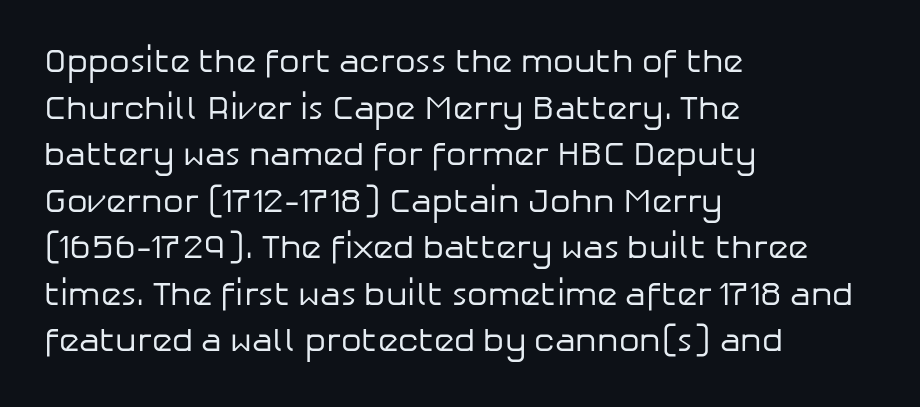
The face used here is rendered with its standard letterfit. This is not heavy type; no bold has been used. Underlining? Definitely not there. Vertically, the passage feels balanced, rows spaced as you'd expect. Think of a printed novel: that variable character pitch is what you see here. This sample uses an upright cut, with every glyph sitting square on the baseline.
